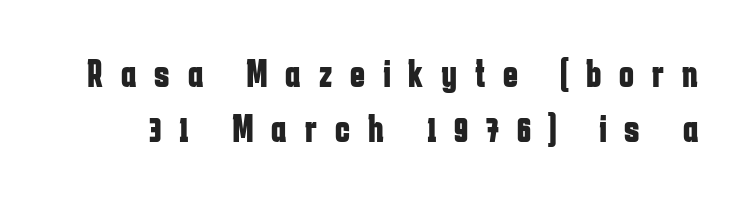
{"serif": "no", "italic": "no", "bold": "yes", "weight": "bold", "width": "condensed", "stroke_contrast": "low", "x_height": "medium", "monospaced": "no", "underline": "no", "line_spacing": "normal", "line_spacing_ratio": 1.38, "letter_spacing": "wide", "letter_spacing_em": 0.45, "glyph_px": 40}
